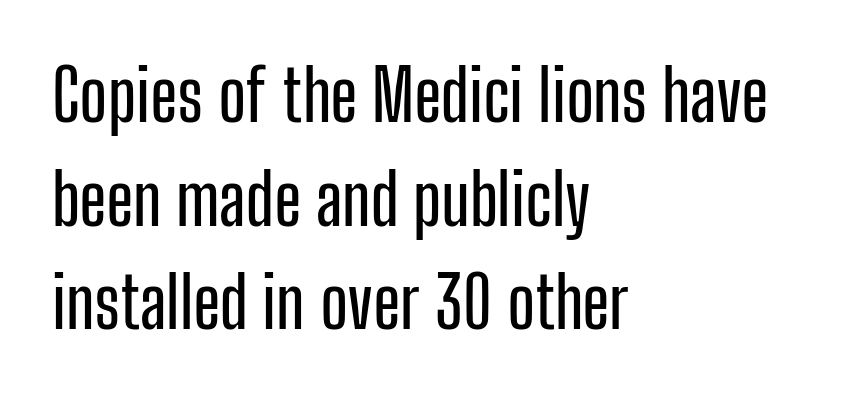
{"serif": "no", "italic": "no", "width": "condensed", "stroke_contrast": "low", "x_height": "medium", "monospaced": "no", "underline": "no", "align": "left", "line_spacing": "normal", "line_spacing_ratio": 1.46, "letter_spacing": "normal", "letter_spacing_em": 0.0, "glyph_px": 71}
